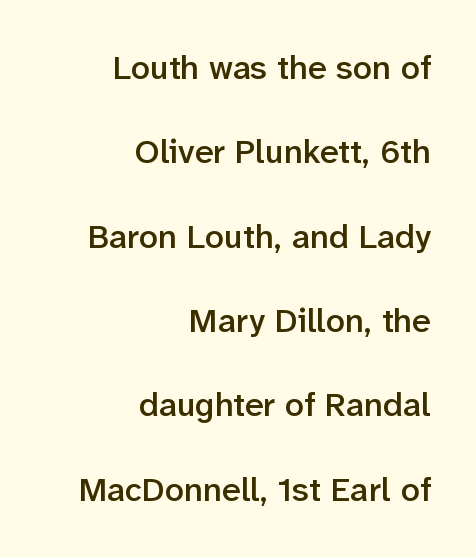
The passage shown is typeset with a sans-serif family. The letterforms sit shoulder to shoulder at normal distance. Leading is clearly above the norm, producing a sparse column. Visually the block forms a straight wall on the right and a jagged coastline on the left.
